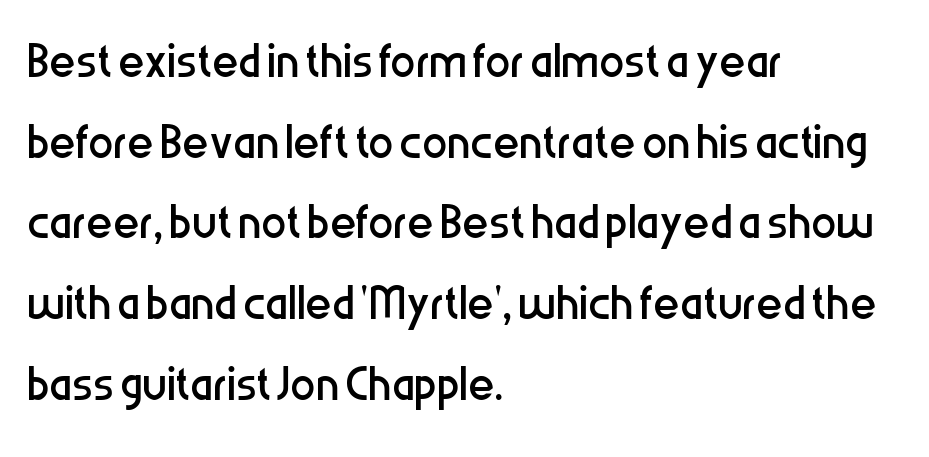
Ascenders rise straight up at ninety degrees. If you measured baseline to baseline, you'd find a middling distance. Decoration check: the copy has no underline. The face looks like a standard text weight, possibly lighter.
